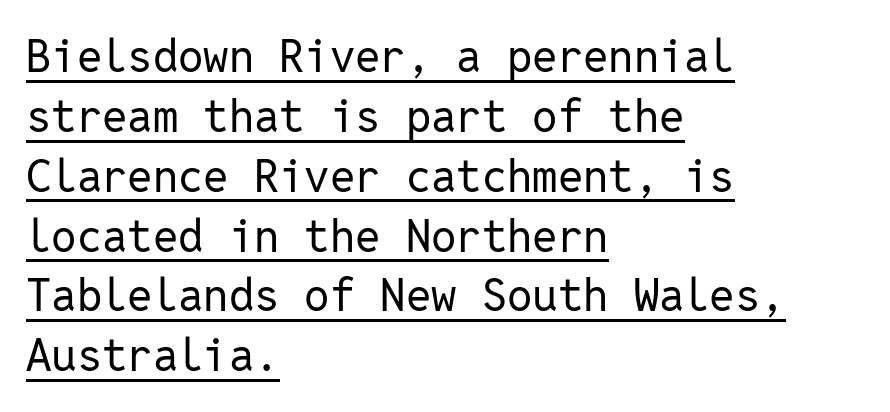
It's the straight-up-and-down kind of type. You can see a thin bar hugging the bottom of the glyphs. The passage shown has conventional tracking throughout. Is the stroke heavy? The answer is a plain regular-or-lighter. The block of text has a typical density, with ordinary space between rows.
